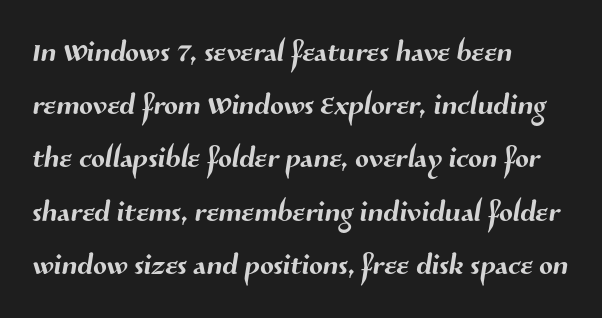
Underlining? Definitely not there. Spacing verdict: proportional, widths tailored to each character. The vertical gap from one line to the next is medium. Which margin do the lines hug? The left one — the right edge is uneven. Are there feet on the stems? There aren't — it's a sans.
